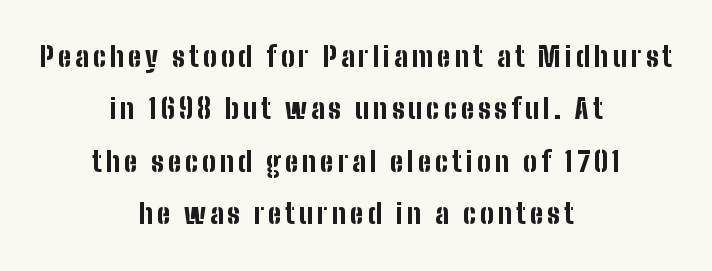
{"italic": "no", "bold": "yes", "underline": "no", "align": "center", "line_spacing": "loose", "line_spacing_ratio": 1.94, "glyph_px": 27}
